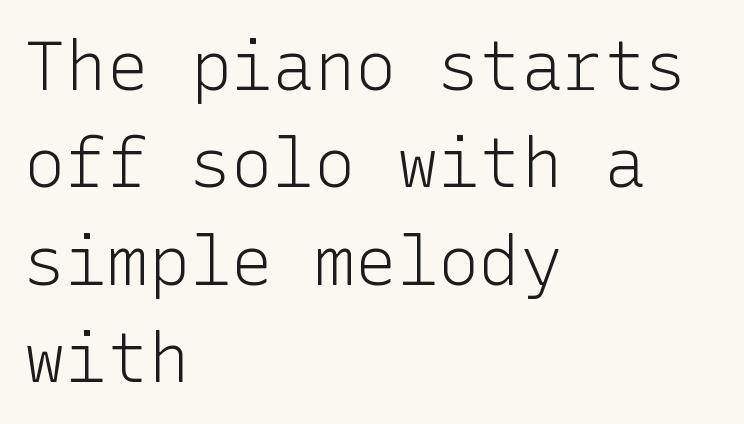
Q: Is the text bold? A: No.
Q: Is the text italic (slanted)? A: No, it is upright.
Q: Is the typeface a serif or a sans-serif typeface? A: Sans-serif.
Q: Is the text underlined? A: No.
Q: How is the paragraph aligned? A: Left-aligned.
Q: Is the spacing between letters normal or unusually wide? A: Normal.
Q: Is the spacing between lines tight, normal or loose? A: Normal.
Q: Width (condensed, normal, or wide)? A: Normal.
Q: Stroke contrast? A: Low.
Q: x-height? A: Medium.
